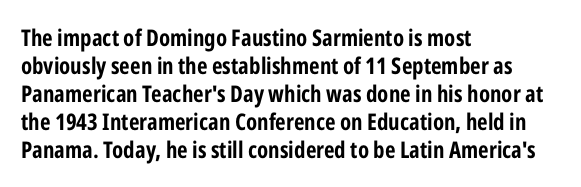
{"italic": "no", "bold": "yes", "underline": "no", "align": "left", "line_spacing_ratio": 1.22, "letter_spacing": "normal", "letter_spacing_em": 0.0, "glyph_px": 23}
